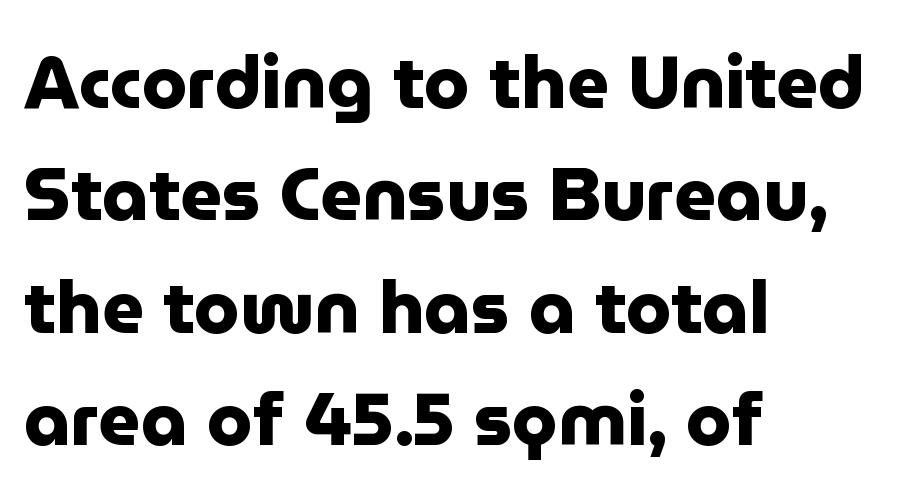
Q: Is the text bold? A: Yes.
Q: Is the text italic (slanted)? A: No, it is upright.
Q: Is the typeface a serif or a sans-serif typeface? A: Sans-serif.
Q: Is the text underlined? A: No.
Q: How is the paragraph aligned? A: Left-aligned.
Q: Is the spacing between letters normal or unusually wide? A: Normal.
Q: Is the spacing between lines tight, normal or loose? A: Normal.
Q: Width (condensed, normal, or wide)? A: Normal.
Q: Stroke contrast? A: Low.
Q: x-height? A: Medium.
Q: Monospaced? A: No.
